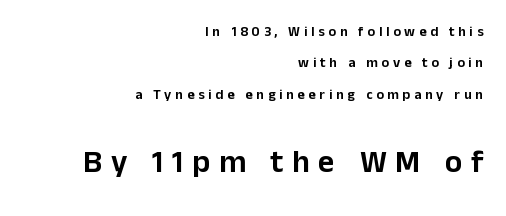
{"serif": "no", "italic": "no", "width": "normal", "stroke_contrast": "low", "x_height": "medium", "monospaced": "no", "underline": "no", "align": "right", "line_spacing": "loose", "line_spacing_ratio": 2.25, "letter_spacing": "wide", "letter_spacing_em": 0.27, "larger_block": "second", "size_ratio": 2.29, "glyph_px": 32}
